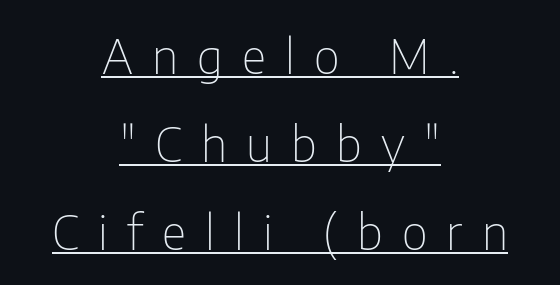
The image shows 48 px thin, condensed sans-serif type, upright; set centered, line spacing 1.83x, unusually wide letter spacing (+0.4 em), underlined; low stroke contrast and a medium x-height.
